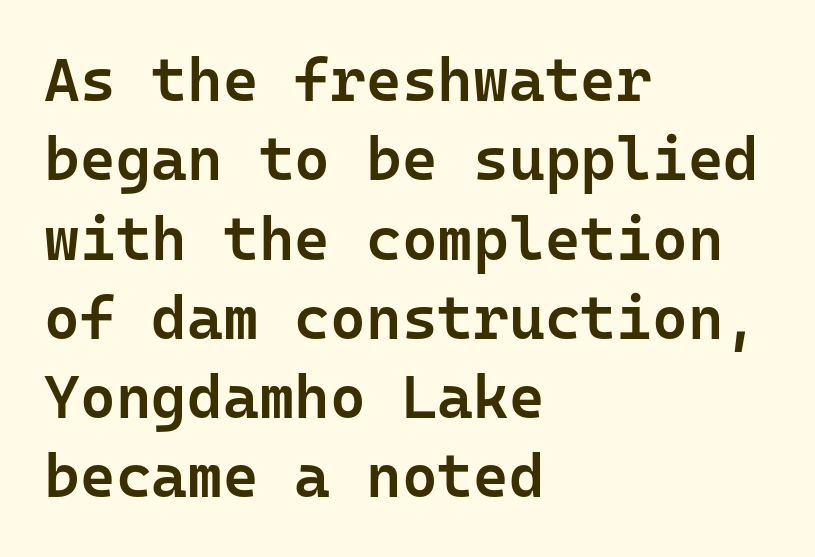
Look at the tracking — it's just the regular setting, nothing added. Bare-footed words on every line. Here the designer chose a console-style face with uniform glyph widths. The characters look somewhat weighty, a semibold short of true bold. The compositor pushed each line to the left boundary.
